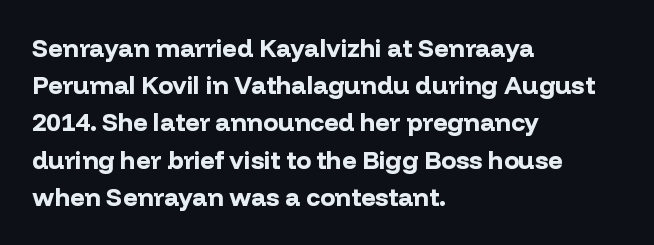
Italic: no, the glyphs are upright roman. Weight: bold. A typesetter would call this zero additional tracking. Does the copy run flush right? No — it runs flush left. In terms of leading, this rendering sits right in the middle. Quick note: underline off.
